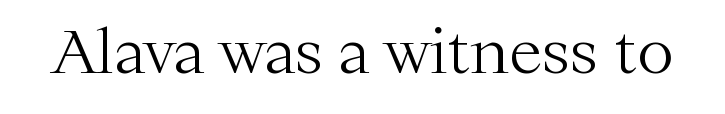
Q: Is the text bold? A: No.
Q: Is the text italic (slanted)? A: No, it is upright.
Q: Is the typeface a serif or a sans-serif typeface? A: Serif.
Q: Is the text underlined? A: No.
Q: Is the spacing between letters normal or unusually wide? A: Normal.
Q: Width (condensed, normal, or wide)? A: Normal.
Q: Stroke contrast? A: Medium.
Q: x-height? A: Medium.
Q: Monospaced? A: No.
